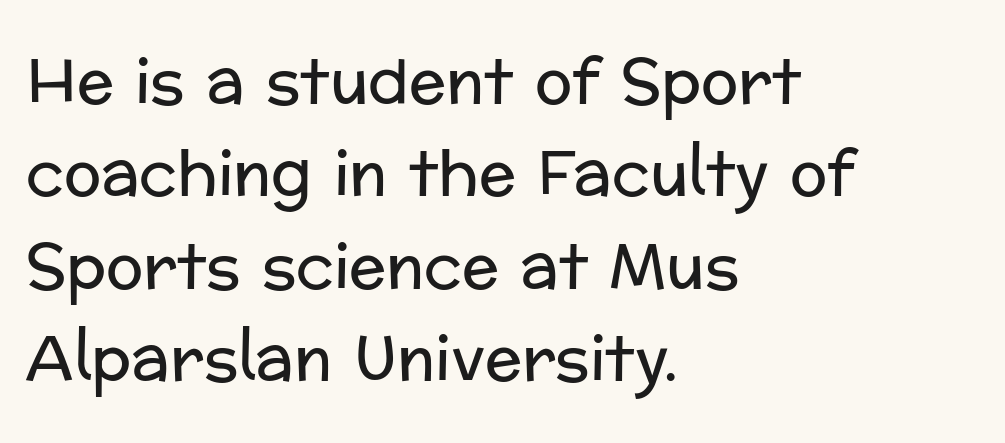
Each letter's strokes conclude bluntly, with no projecting serifs. The ragged edge is on the right, which tells us the setting is flush left. Look at the tracking — it's just the regular setting, nothing added. Does the lettering tilt? It doesn't — this is upright. Line spacing here is normal.
